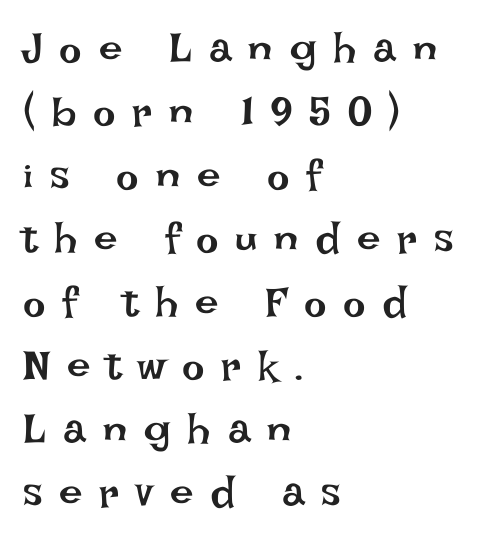
You could only call the tracking loose — the letters float apart. Quick note: underline off. In terms of posture, this sample is upright. How would I describe the line gaps? Plain and ordinary. The typeface has the unassuming heft of standard copy or less. The typesetter chose a ragged-right arrangement here.
